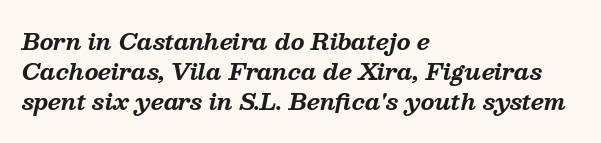
The image shows 22 px bold type, italic (leaning right); set left-aligned, normal line spacing (1.37x), normal letter spacing, not underlined.
